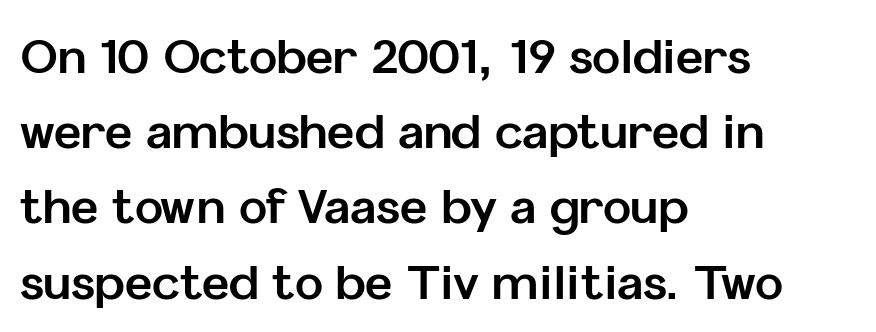
This is sans-serif lettering, the kind often seen on screens and signage. Horizontally, the lines are justified to the leading edge only. The block of text has a typical density, with ordinary space between rows. Underlining? Definitely not there. You could call the tracking neutral — neither tight nor loose. The face used here is proportionally spaced, like ordinary book or web type.
